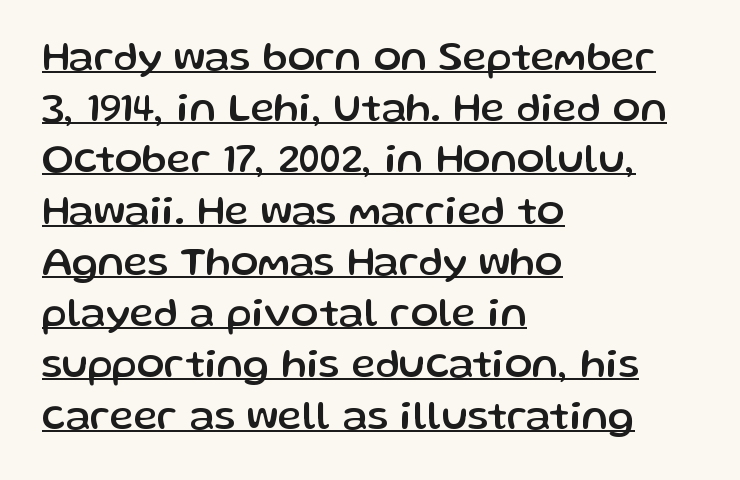
{"serif": "no", "italic": "no", "width": "normal", "stroke_contrast": "low", "x_height": "medium", "monospaced": "no", "underline": "yes", "align": "left", "line_spacing": "normal", "line_spacing_ratio": 1.25, "letter_spacing": "normal", "letter_spacing_em": 0.0, "glyph_px": 41}
